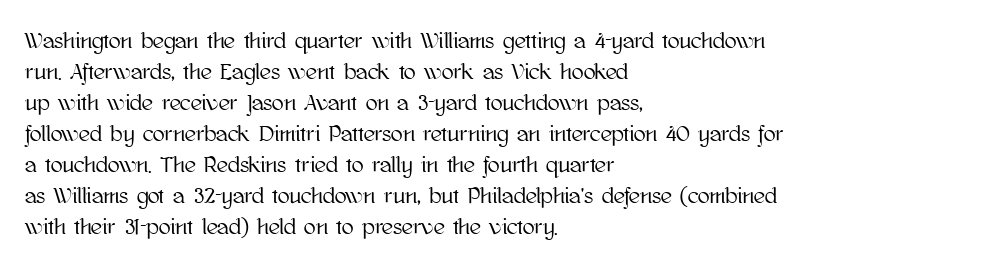
{"italic": "no", "underline": "no", "align": "left", "line_spacing": "normal", "line_spacing_ratio": 1.41, "letter_spacing": "normal", "letter_spacing_em": 0.0, "glyph_px": 22}
